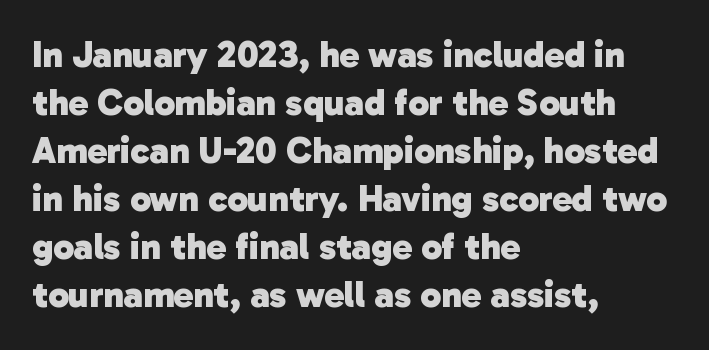
{"serif": "no", "bold": "yes", "weight": "heavy", "width": "normal", "stroke_contrast": "low", "x_height": "medium", "monospaced": "no", "underline": "no", "align": "left", "line_spacing": "normal", "line_spacing_ratio": 1.3, "letter_spacing": "normal", "letter_spacing_em": 0.0, "glyph_px": 37}
